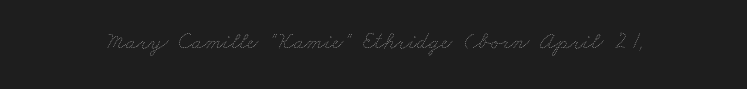
Q: Is the text bold? A: No.
Q: Is the text underlined? A: No.
Q: Is the spacing between letters normal or unusually wide? A: Normal.
